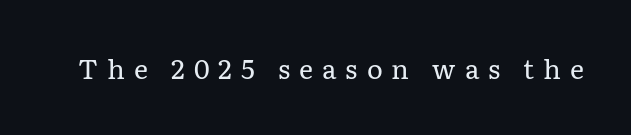
Q: Is the text bold? A: No.
Q: Is the text italic (slanted)? A: No, it is upright.
Q: Is the text underlined? A: No.
Q: Is the spacing between letters normal or unusually wide? A: Unusually wide.
